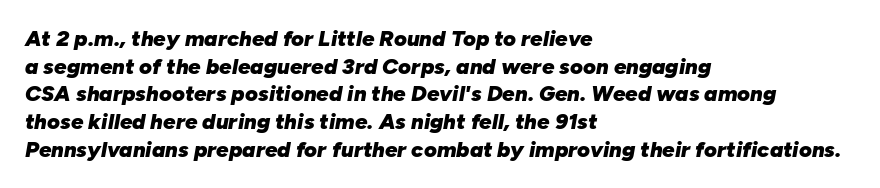
{"italic": "yes", "lean": "right", "slant_degrees": 10, "bold": "yes", "underline": "no", "align": "left", "line_spacing": "normal", "line_spacing_ratio": 1.26, "letter_spacing": "normal", "letter_spacing_em": 0.0, "glyph_px": 22}
